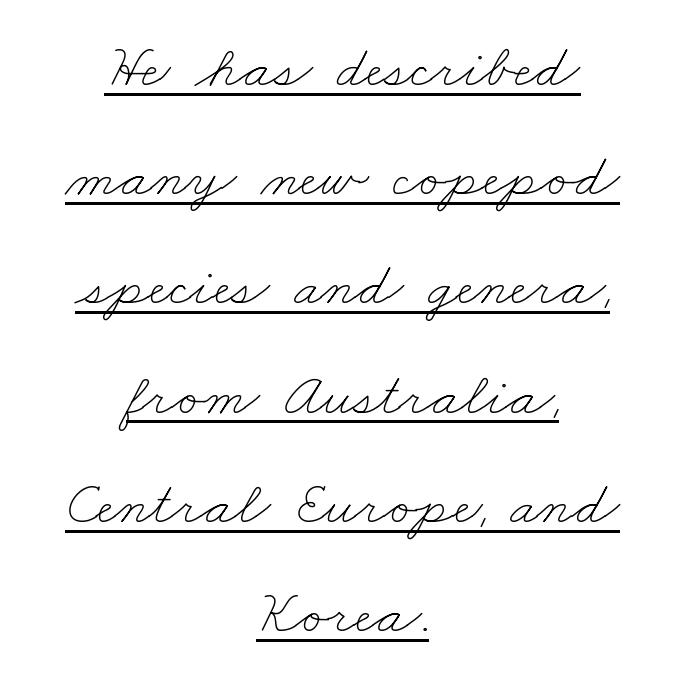
Between one letter and the next there's only the usual sliver of space. On a weight scale, this lands at 450 or below. Short and long lines alike share a common midpoint. Do the characters align in a grid? No, the font is proportional. Underlined type.
